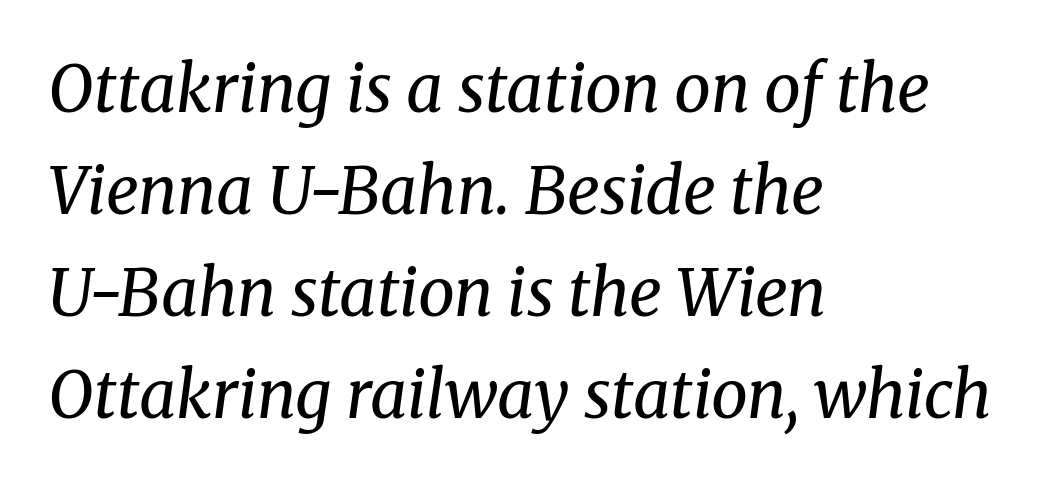
Designer's note — italics engaged. Serif or sans? Serif — the stroke terminals have little feet. The letters advance in unequal steps, a hallmark of proportional type. These lines are set flush left with a ragged right edge. The area under the type is left untouched.
